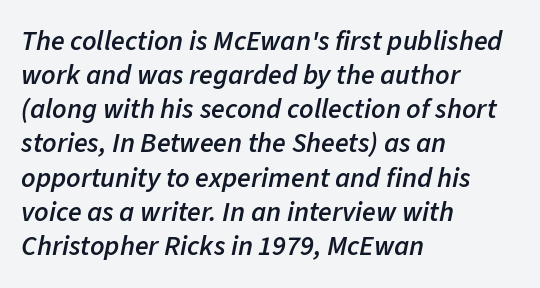
In terms of letterspacing, this is plain default setting. The strokes are fattened partway — semibold, not bold. The rag falls on the right side of this text block. The foot of each line stays bare and open.
